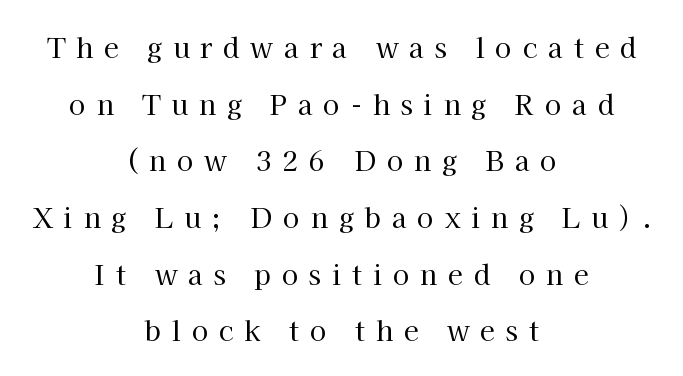
{"italic": "no", "bold": "no", "underline": "no", "align": "center", "line_spacing": "loose", "line_spacing_ratio": 2.1, "letter_spacing": "wide", "letter_spacing_em": 0.4, "glyph_px": 27}
